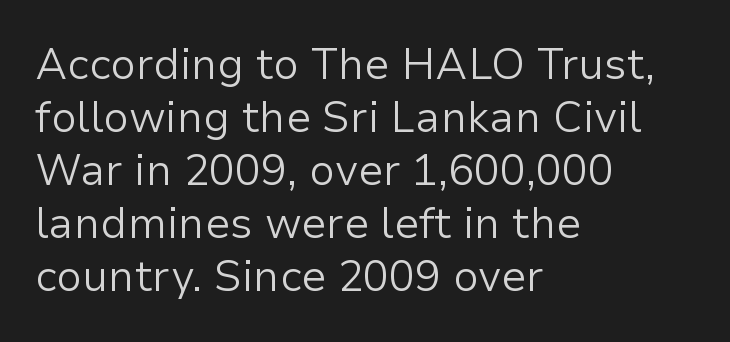
{"serif": "no", "italic": "no", "bold": "no", "weight": "light", "width": "normal", "stroke_contrast": "low", "x_height": "medium", "monospaced": "no", "underline": "no", "align": "left", "line_spacing_ratio": 1.23, "letter_spacing": "normal", "letter_spacing_em": 0.0, "glyph_px": 43}
